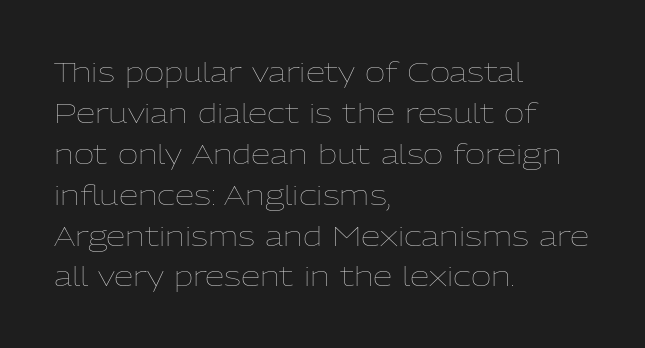
The image shows 28 px thin type, upright; set left-aligned, normal line spacing (1.46x), normal letter spacing, not underlined; low stroke contrast and a medium x-height.
